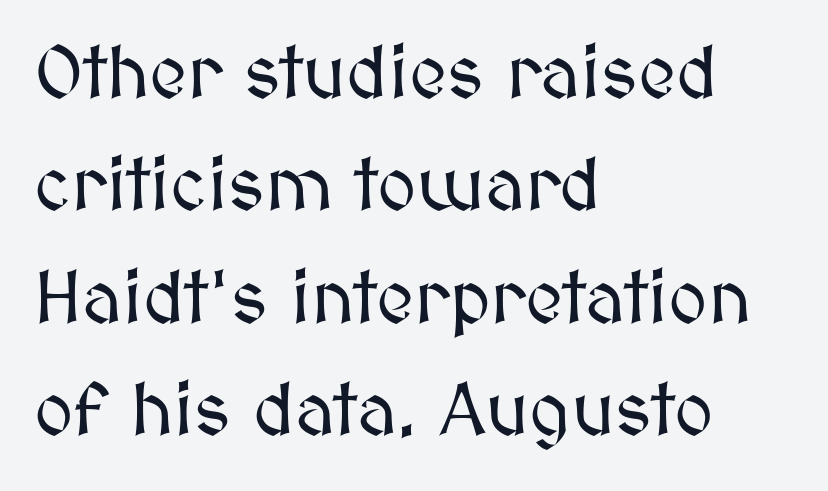
The image shows 75 px text type, upright; set left-aligned, normal line spacing (1.5x), normal letter spacing, not underlined; medium stroke contrast and a medium x-height.
